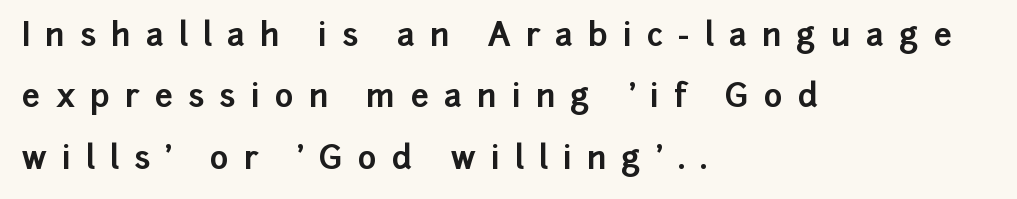
{"serif": "no", "italic": "no", "bold": "yes", "weight": "bold", "width": "normal", "stroke_contrast": "low", "x_height": "medium", "monospaced": "no", "underline": "no", "align": "left", "line_spacing": "loose", "line_spacing_ratio": 1.92, "letter_spacing": "wide", "letter_spacing_em": 0.47, "glyph_px": 32}
